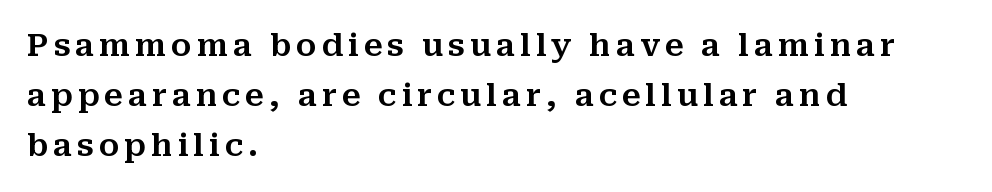
Where is the straight margin? On the left. Looks like regular typesetting: each glyph gets only the width it needs. The line-height multiplier appears to be the usual default. Unlike a clean sans, this face finishes its strokes with serifs.
